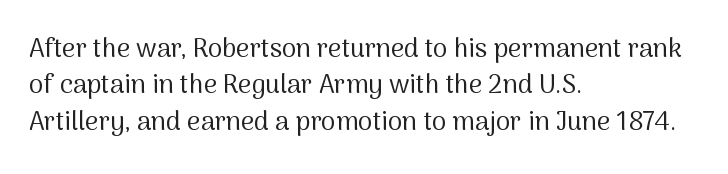
Short and long lines alike share a common starting point at left. The typeface has the unassuming heft of standard copy or less. Is the letter spacing exaggerated? No — it looks like the ordinary default. Has an underline been added? It has not. Posture: vertical.
